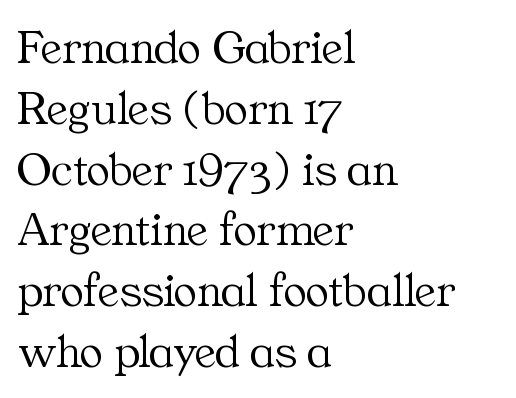
{"serif": "yes", "italic": "no", "bold": "no", "weight": "light", "width": "normal", "stroke_contrast": "medium", "x_height": "medium", "monospaced": "no", "underline": "no", "align": "left", "line_spacing_ratio": 1.24, "letter_spacing": "normal", "letter_spacing_em": 0.0, "glyph_px": 49}
